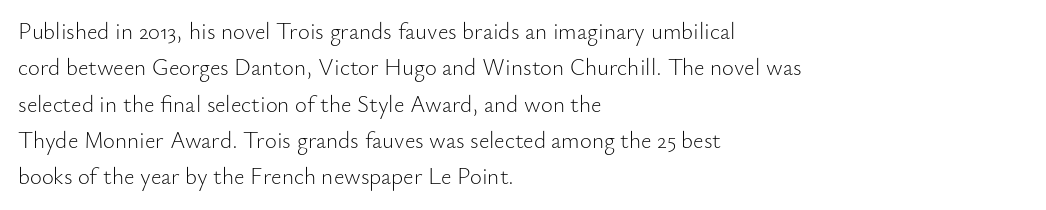
Q: Is the text bold? A: No.
Q: Is the text italic (slanted)? A: No, it is upright.
Q: Is the text underlined? A: No.
Q: How is the paragraph aligned? A: Left-aligned.
Q: Is the spacing between letters normal or unusually wide? A: Normal.
Q: Is the spacing between lines tight, normal or loose? A: Normal.
